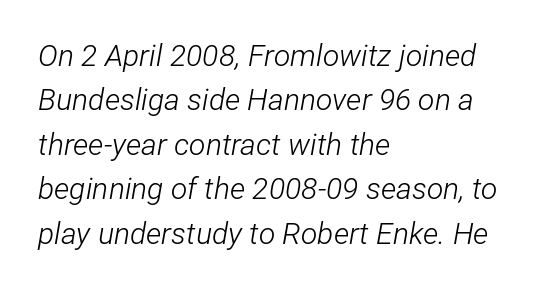
The image shows 30 px light, condensed type, italic (leaning right); set left-aligned, normal line spacing (1.48x), normal letter spacing, not underlined; low stroke contrast and a medium x-height.
